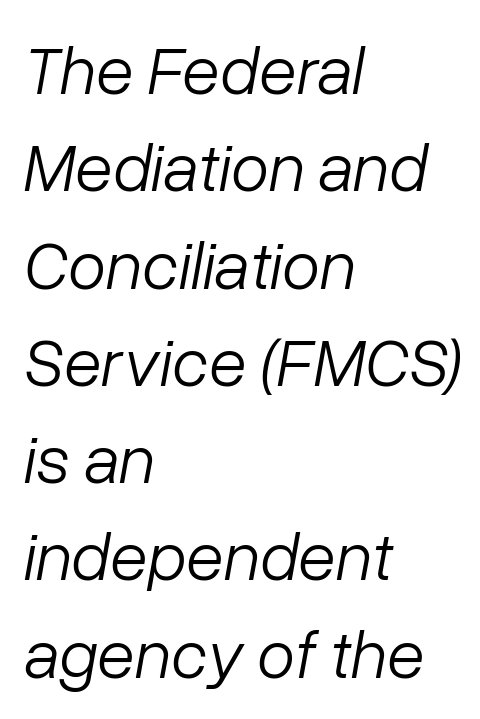
{"italic": "yes", "lean": "right", "slant_degrees": 10, "bold": "no", "weight": "light", "width": "normal", "stroke_contrast": "low", "x_height": "medium", "monospaced": "no", "underline": "no", "align": "left", "line_spacing": "normal", "line_spacing_ratio": 1.41, "letter_spacing": "normal", "letter_spacing_em": 0.0, "glyph_px": 69}
